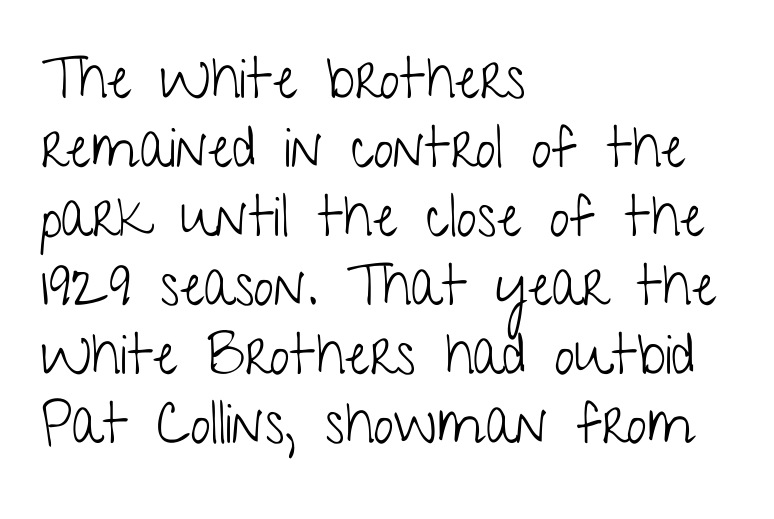
Q: Is the text bold? A: No.
Q: Is the text italic (slanted)? A: No, it is upright.
Q: Is the typeface a serif or a sans-serif typeface? A: Sans-serif.
Q: Is the text underlined? A: No.
Q: How is the paragraph aligned? A: Left-aligned.
Q: Is the spacing between letters normal or unusually wide? A: Normal.
Q: Width (condensed, normal, or wide)? A: Condensed.
Q: Stroke contrast? A: Low.
Q: x-height? A: Medium.
Q: Monospaced? A: No.
